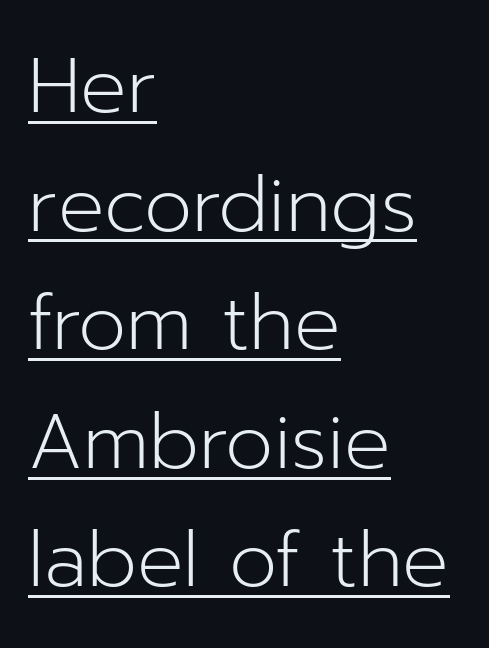
Q: Is the text bold? A: No.
Q: Is the text italic (slanted)? A: No, it is upright.
Q: Is the typeface a serif or a sans-serif typeface? A: Sans-serif.
Q: Is the text underlined? A: Yes.
Q: How is the paragraph aligned? A: Left-aligned.
Q: Is the spacing between letters normal or unusually wide? A: Normal.
Q: Is the spacing between lines tight, normal or loose? A: Normal.
Q: Width (condensed, normal, or wide)? A: Normal.
Q: Stroke contrast? A: Low.
Q: x-height? A: Medium.
Q: Monospaced? A: No.
